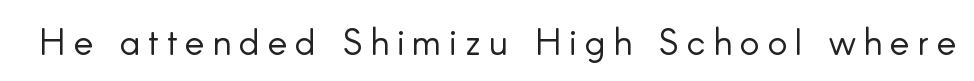
The image shows 37 px light sans-serif type, upright; set unusually wide letter spacing (+0.21 em), not underlined; low stroke contrast and a small x-height.
